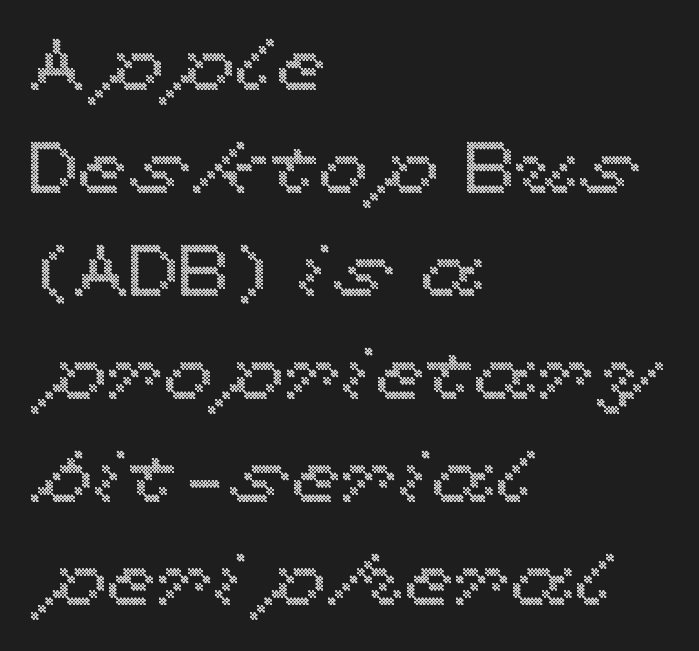
The image shows 73 px wide type; set left-aligned, normal line spacing (1.41x), normal letter spacing, not underlined; a medium x-height.
